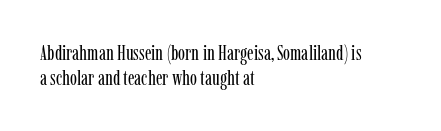
The image shows 21 px text type, upright; set left-aligned, line spacing 1.17x, normal letter spacing, not underlined.
